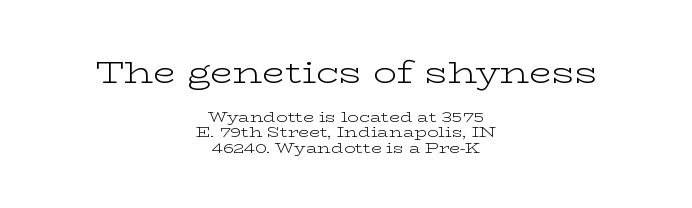
Q: Is the text bold? A: No.
Q: Is the text italic (slanted)? A: No, it is upright.
Q: Is the typeface a serif or a sans-serif typeface? A: Serif.
Q: Is the text underlined? A: No.
Q: How is the paragraph aligned? A: Centered.
Q: Is the spacing between letters normal or unusually wide? A: Normal.
Q: Is the spacing between lines tight, normal or loose? A: Tight.
Q: Which block of text is set in a larger size, the first (top) or the second (bottom)? A: The first (top) one.
Q: Width (condensed, normal, or wide)? A: Wide.
Q: Stroke contrast? A: Low.
Q: x-height? A: Medium.
Q: Monospaced? A: No.
